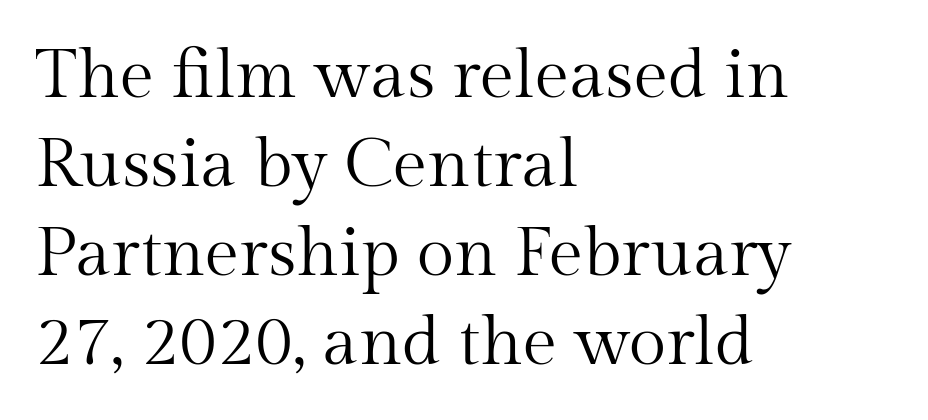
{"serif": "yes", "italic": "no", "bold": "no", "weight": "regular", "width": "normal", "stroke_contrast": "medium", "x_height": "medium", "monospaced": "no", "underline": "no", "align": "left", "line_spacing": "normal", "line_spacing_ratio": 1.29, "letter_spacing": "normal", "letter_spacing_em": 0.0, "glyph_px": 69}
